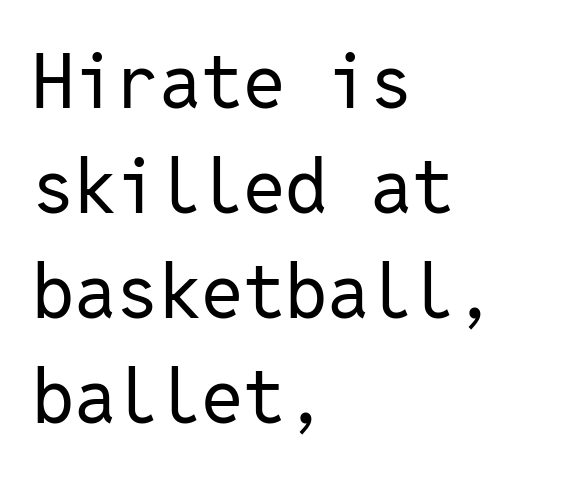
Q: Is the text bold? A: No.
Q: Is the text italic (slanted)? A: No, it is upright.
Q: Is the typeface a serif or a sans-serif typeface? A: Sans-serif.
Q: Is the text underlined? A: No.
Q: How is the paragraph aligned? A: Left-aligned.
Q: Is the spacing between letters normal or unusually wide? A: Normal.
Q: Is the spacing between lines tight, normal or loose? A: Normal.
Q: Width (condensed, normal, or wide)? A: Normal.
Q: Stroke contrast? A: Low.
Q: x-height? A: Medium.
Q: Monospaced? A: Yes.
